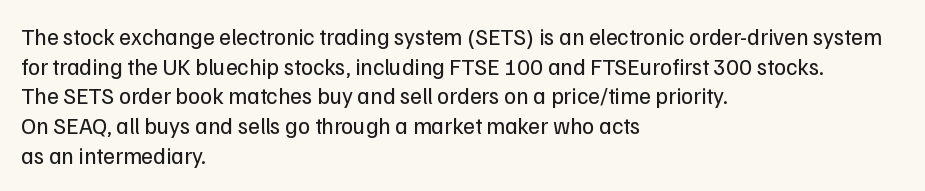
The image shows 23 px text type, upright; set left-aligned, normal line spacing (1.29x), normal letter spacing, not underlined.
